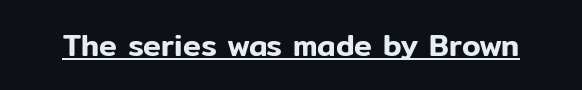
The image shows 30 px sans-serif type, upright; set normal letter spacing, underlined; low stroke contrast and a medium x-height.
